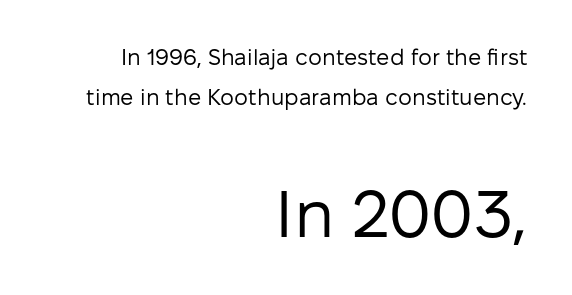
Q: Is the text bold? A: No.
Q: Is the text italic (slanted)? A: No, it is upright.
Q: Is the typeface a serif or a sans-serif typeface? A: Sans-serif.
Q: Is the text underlined? A: No.
Q: How is the paragraph aligned? A: Right-aligned.
Q: Is the spacing between letters normal or unusually wide? A: Normal.
Q: Which block of text is set in a larger size, the first (top) or the second (bottom)? A: The second (bottom) one.
Q: Width (condensed, normal, or wide)? A: Normal.
Q: Stroke contrast? A: Low.
Q: x-height? A: Medium.
Q: Monospaced? A: No.
